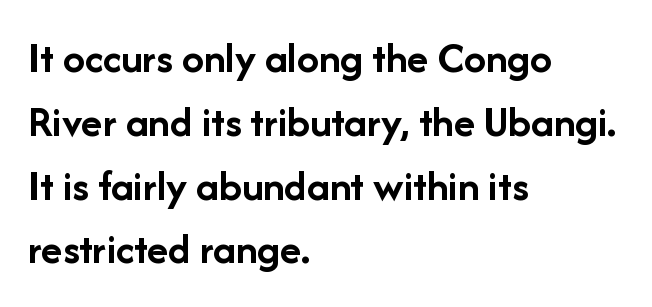
Q: Is the text bold? A: Yes.
Q: Is the text italic (slanted)? A: No, it is upright.
Q: Is the typeface a serif or a sans-serif typeface? A: Sans-serif.
Q: Is the text underlined? A: No.
Q: How is the paragraph aligned? A: Left-aligned.
Q: Is the spacing between letters normal or unusually wide? A: Normal.
Q: Is the spacing between lines tight, normal or loose? A: Normal.
Q: Width (condensed, normal, or wide)? A: Normal.
Q: Stroke contrast? A: Low.
Q: x-height? A: Medium.
Q: Monospaced? A: No.
